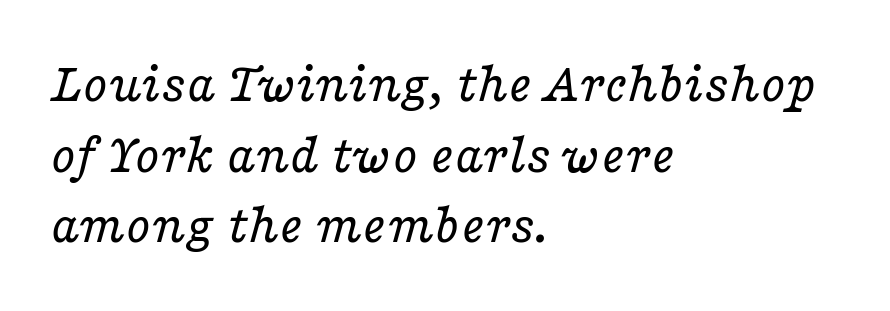
Q: Is the text bold? A: No.
Q: Is the text italic (slanted)? A: Yes, it leans right by about 16 degrees.
Q: Is the typeface a serif or a sans-serif typeface? A: Serif.
Q: Is the text underlined? A: No.
Q: How is the paragraph aligned? A: Left-aligned.
Q: Is the spacing between letters normal or unusually wide? A: Normal.
Q: Width (condensed, normal, or wide)? A: Wide.
Q: Stroke contrast? A: Low.
Q: x-height? A: Medium.
Q: Monospaced? A: No.
